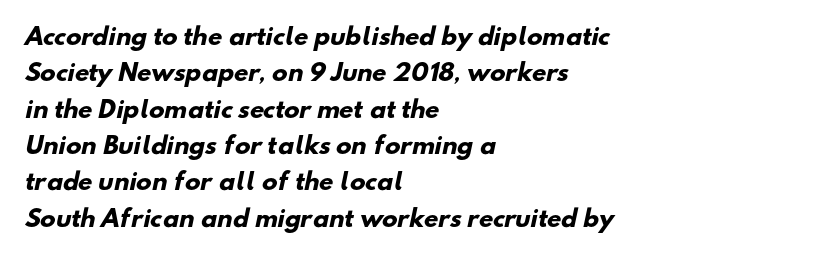
The image shows 23 px bold type; set left-aligned, normal line spacing (1.58x), normal letter spacing, not underlined.
